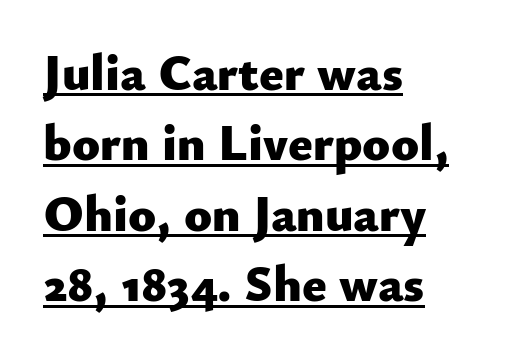
Q: Is the text bold? A: Yes.
Q: Is the text italic (slanted)? A: No, it is upright.
Q: Is the typeface a serif or a sans-serif typeface? A: Sans-serif.
Q: Is the text underlined? A: Yes.
Q: How is the paragraph aligned? A: Left-aligned.
Q: Is the spacing between letters normal or unusually wide? A: Normal.
Q: Is the spacing between lines tight, normal or loose? A: Normal.
Q: Width (condensed, normal, or wide)? A: Normal.
Q: Stroke contrast? A: Low.
Q: x-height? A: Small.
Q: Monospaced? A: No.
